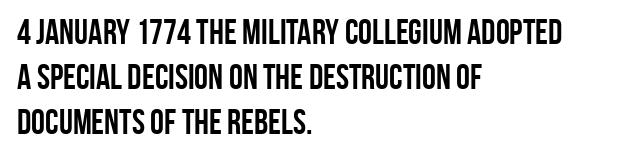
This is heavy type, rendered in bold. Stroke terminals: plain, sans-serif. Line spacing here is normal. The text block is weighted toward the left margin, trailing off unevenly rightward.
